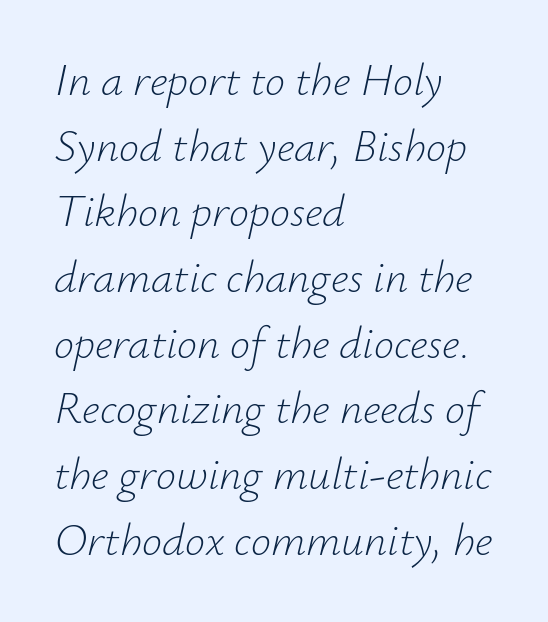
This sample keeps an unexceptional amount of space between lines. Any mark beneath the type? The region is blank. The specimen reads as italic at a glance. Looks like regular typesetting: each glyph gets only the width it needs.
